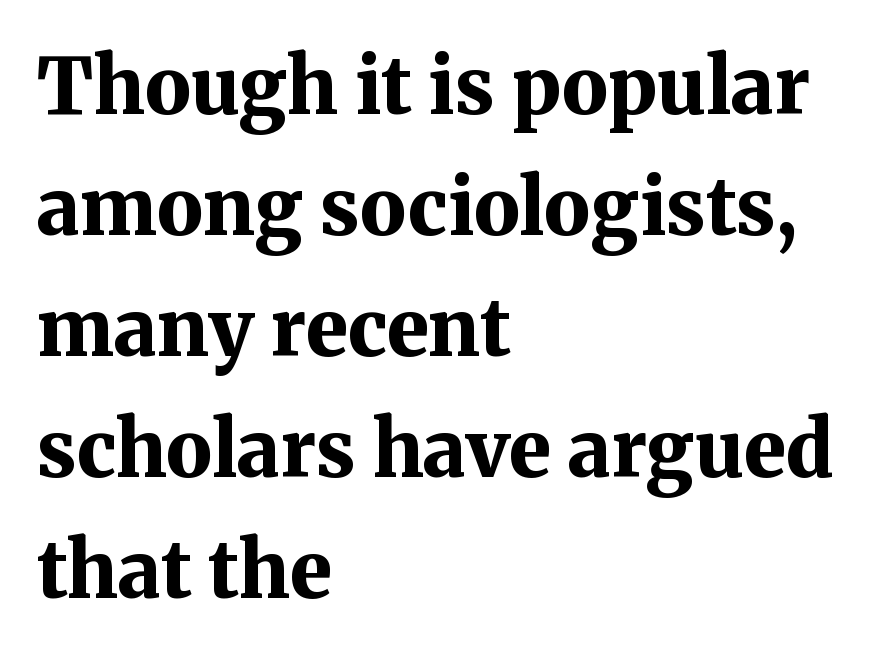
The leading is moderate, giving the passage an even texture. Only glyphs here, with clear space below each row. Type style note: has serifs. Layout note: lines flush left. Posture: straight, roman, zero tilt. Varying glyph widths throughout — classic text-font behaviour.
